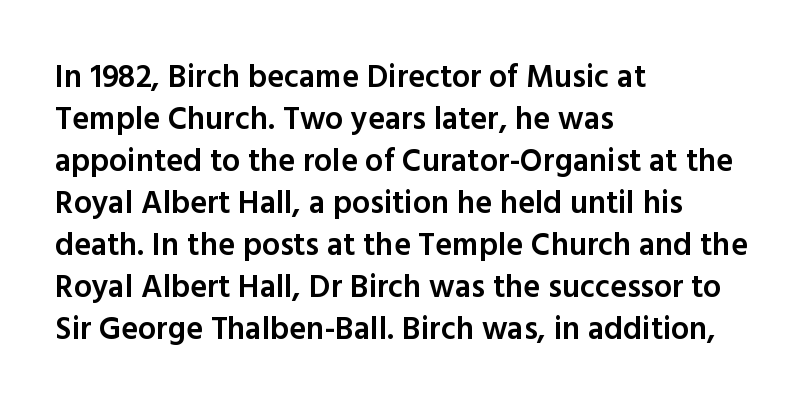
The image shows 32 px semibold sans-serif type, upright; set left-aligned, normal line spacing (1.31x), normal letter spacing, not underlined; a medium x-height.
